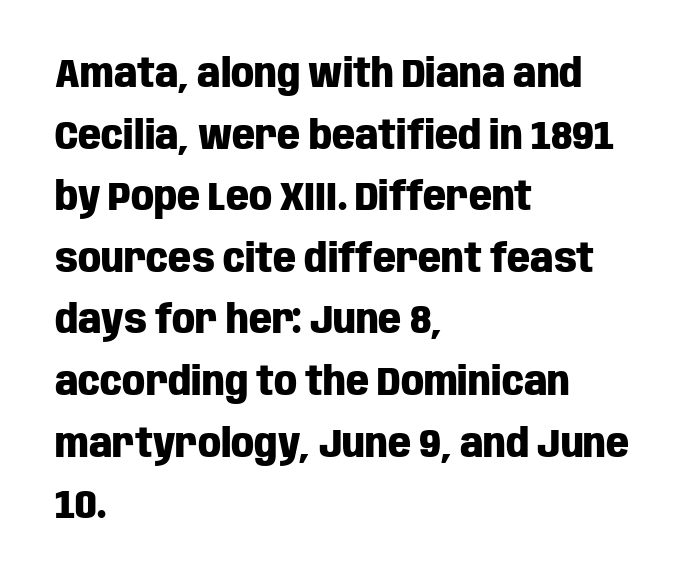
Q: Is the text bold? A: Yes.
Q: Is the text italic (slanted)? A: No, it is upright.
Q: Is the typeface a serif or a sans-serif typeface? A: Sans-serif.
Q: Is the text underlined? A: No.
Q: How is the paragraph aligned? A: Left-aligned.
Q: Is the spacing between letters normal or unusually wide? A: Normal.
Q: Is the spacing between lines tight, normal or loose? A: Normal.
Q: Width (condensed, normal, or wide)? A: Condensed.
Q: Stroke contrast? A: Low.
Q: x-height? A: Large.
Q: Monospaced? A: No.
